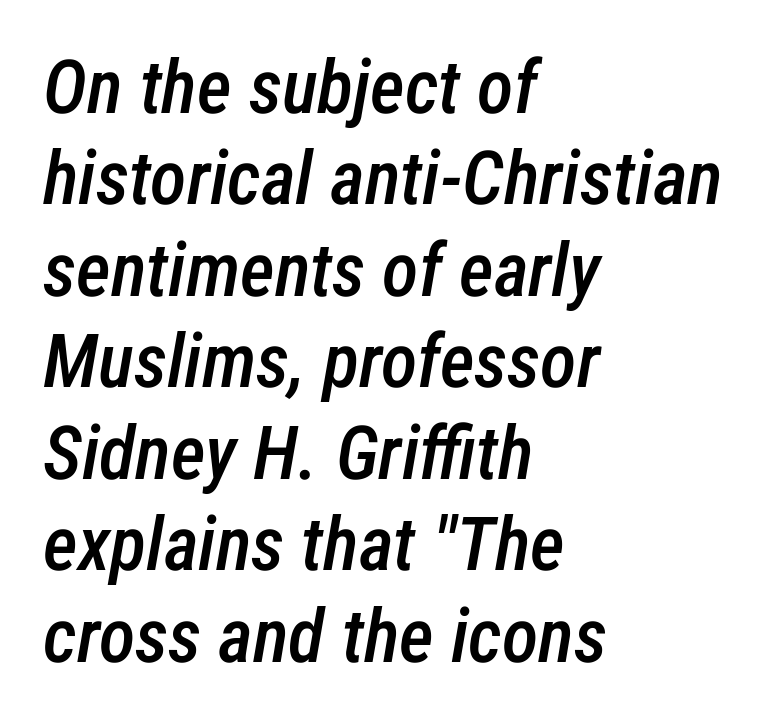
The image shows 75 px semibold, condensed type, italic (leaning right); set left-aligned, line spacing 1.22x, normal letter spacing, not underlined; low stroke contrast and a medium x-height.
